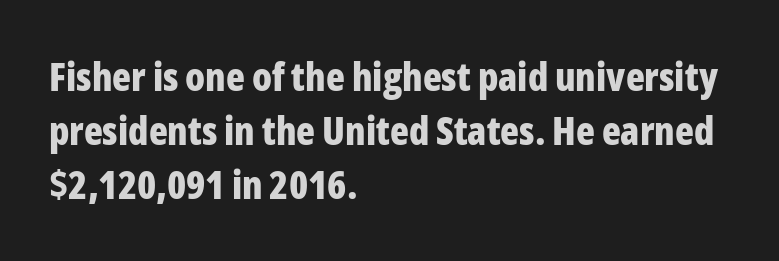
The image shows 39 px bold, condensed sans-serif type, upright; set left-aligned, normal line spacing (1.39x), normal letter spacing, not underlined; low stroke contrast and a medium x-height.
